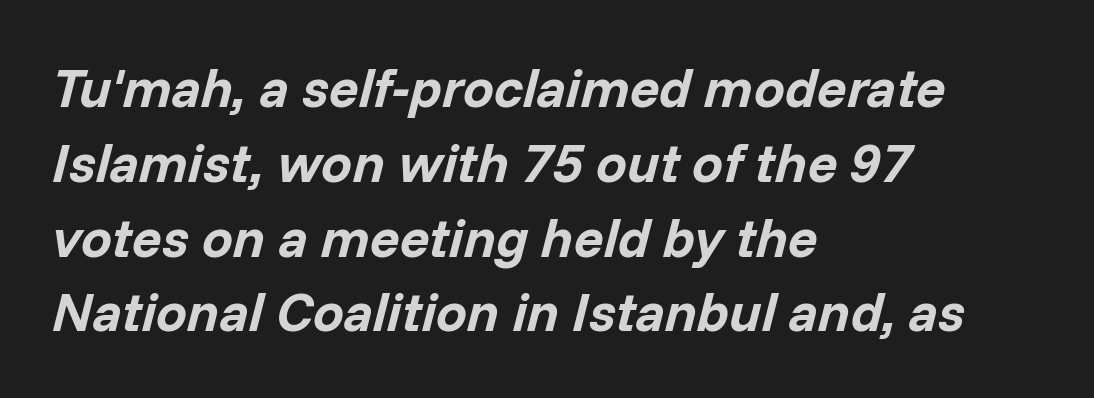
The image shows 55 px bold type, italic (leaning right); set left-aligned, normal line spacing (1.36x), normal letter spacing, not underlined; low stroke contrast and a medium x-height.
